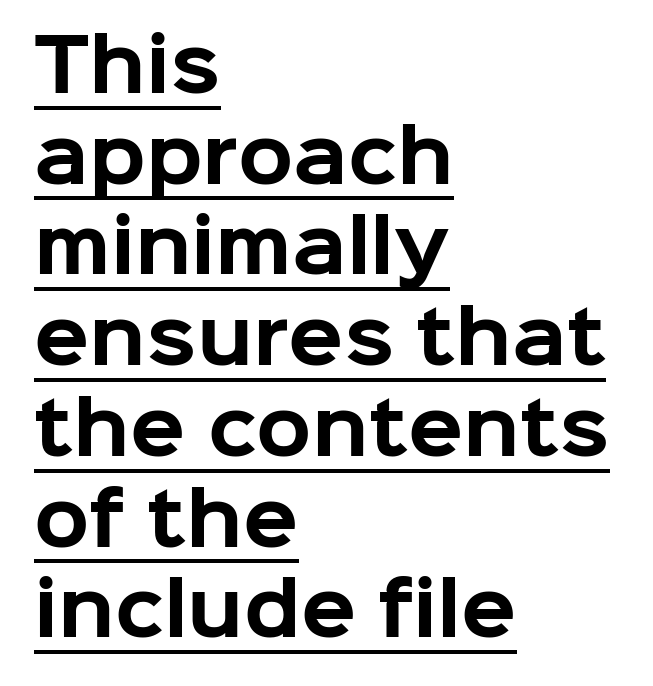
The image shows 72 px bold sans-serif type, upright; set left-aligned, normal line spacing (1.26x), normal letter spacing, underlined; low stroke contrast and a medium x-height.
